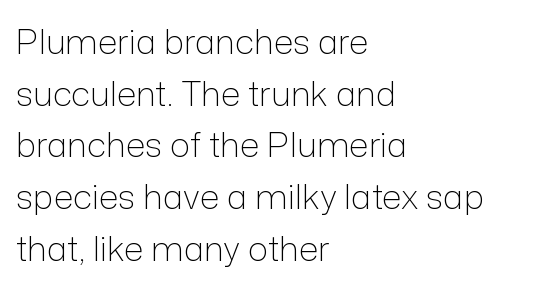
Q: Is the text bold? A: No.
Q: Is the text italic (slanted)? A: No, it is upright.
Q: Is the typeface a serif or a sans-serif typeface? A: Sans-serif.
Q: Is the text underlined? A: No.
Q: How is the paragraph aligned? A: Left-aligned.
Q: Is the spacing between letters normal or unusually wide? A: Normal.
Q: Is the spacing between lines tight, normal or loose? A: Normal.
Q: Width (condensed, normal, or wide)? A: Normal.
Q: Stroke contrast? A: Low.
Q: x-height? A: Medium.
Q: Monospaced? A: No.
